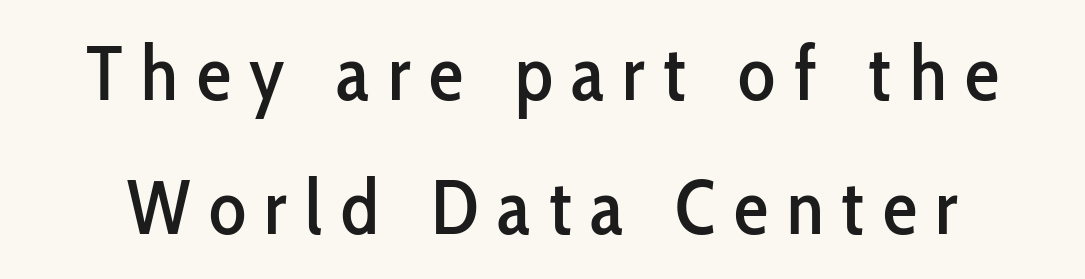
The image shows 77 px condensed sans-serif type, upright; set line spacing 1.74x, unusually wide letter spacing (+0.24 em), not underlined; low stroke contrast and a medium x-height.
